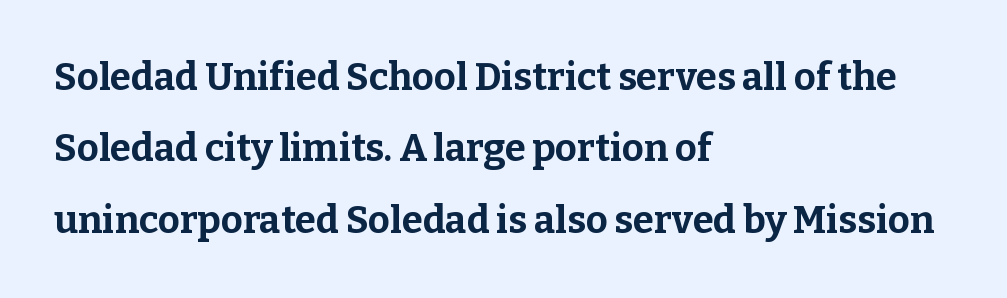
Chunky letters — that's bold for sure. Looks like regular typesetting: each glyph gets only the width it needs. Type style note: has serifs. In terms of posture, this sample is upright. The text block is weighted toward the left margin, trailing off unevenly rightward.
